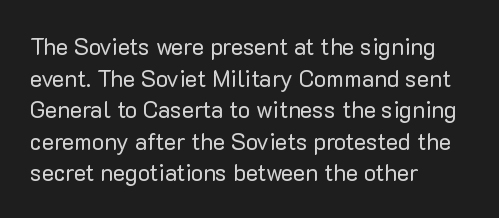
{"italic": "no", "bold": "no", "underline": "no", "align": "left", "line_spacing": "normal", "line_spacing_ratio": 1.37, "letter_spacing": "normal", "letter_spacing_em": 0.0, "glyph_px": 23}
